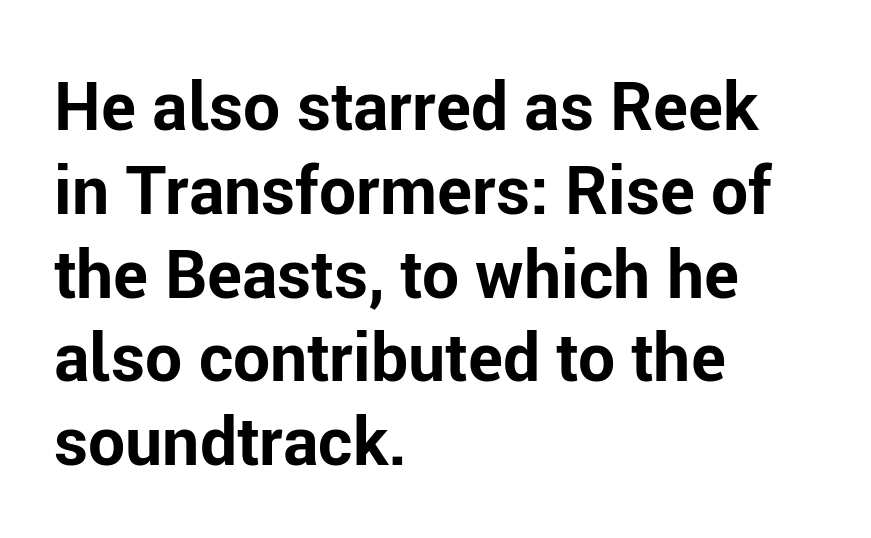
The image shows 66 px bold sans-serif type, upright; set left-aligned, normal line spacing (1.27x), normal letter spacing, not underlined; low stroke contrast and a medium x-height.
